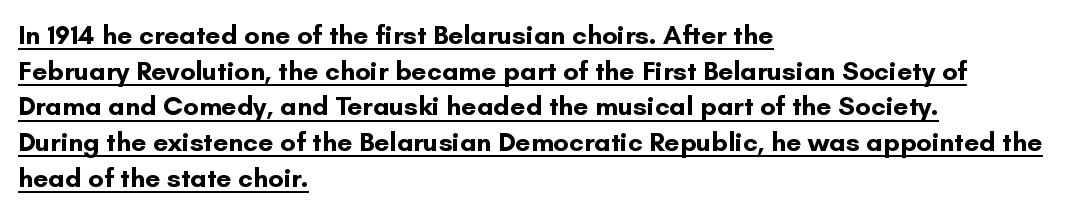
{"italic": "no", "bold": "yes", "underline": "yes", "align": "left", "line_spacing": "normal", "line_spacing_ratio": 1.32, "letter_spacing": "normal", "letter_spacing_em": 0.0, "glyph_px": 27}
